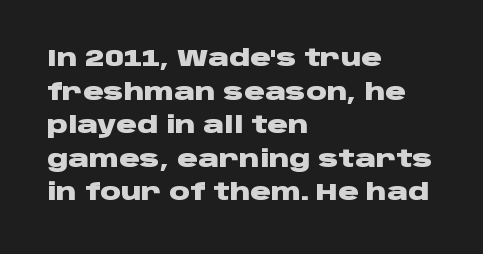
Each line starts at the same left margin while the right side varies. One glance says typical: line gaps are just what's usual. Nope, not italic — everything's standing straight. Plenty of ink on the page — the face is bold.
